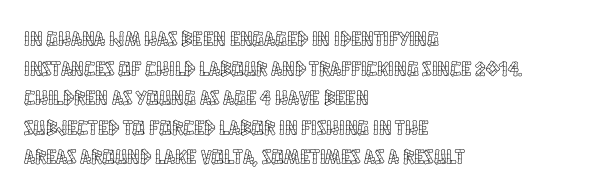
The image shows 21 px text type, upright; set left-aligned, normal line spacing (1.41x), normal letter spacing, not underlined.
